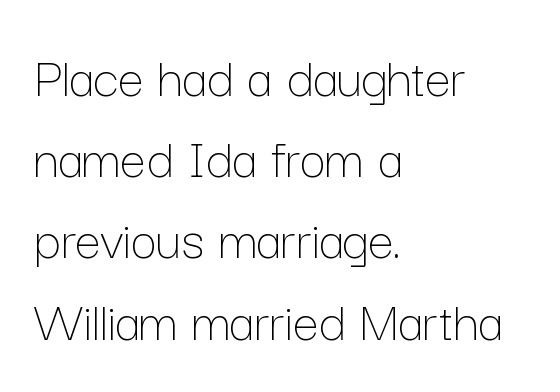
Leading matches the norm, producing a regular column. The gaps between neighbouring characters are ordinary and unremarkable. Do the characters align in a grid? No, the font is proportional. Stems and bowls with no extra thickness — not bold.
